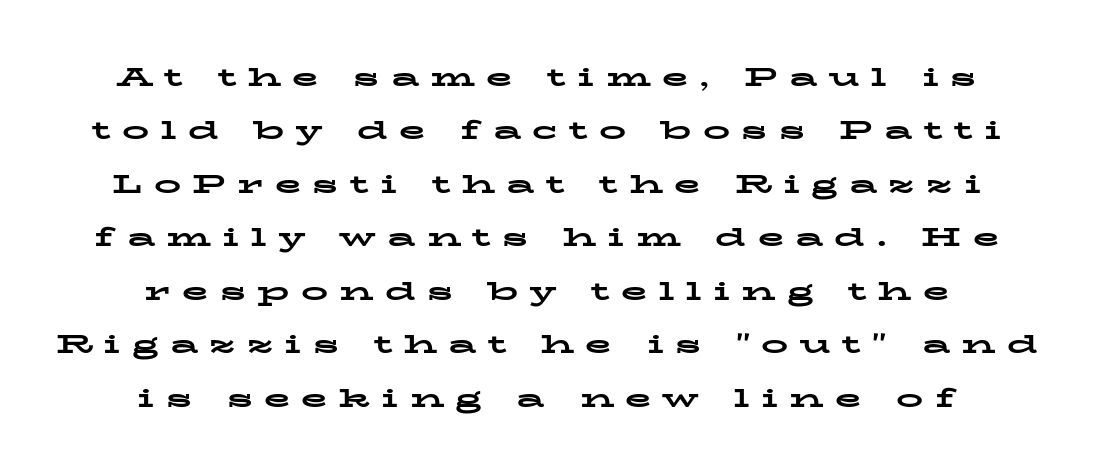
Q: Is the text bold? A: Yes.
Q: Is the text italic (slanted)? A: No, it is upright.
Q: Is the text underlined? A: No.
Q: How is the paragraph aligned? A: Centered.
Q: Is the spacing between letters normal or unusually wide? A: Unusually wide.
Q: Is the spacing between lines tight, normal or loose? A: Loose.
